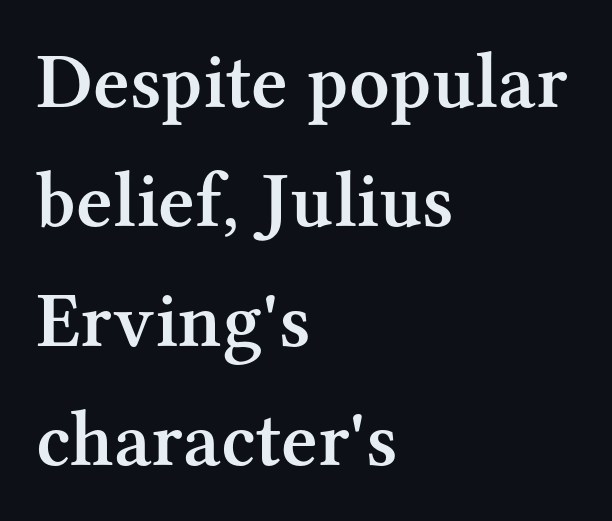
Compared with typical body copy, the letter spacing here is the same. Students, this is semibold: more ink than regular, less than bold. The face used here is seriffed, in the tradition of book romans. Spacing verdict: proportional, widths tailored to each character. Short and long lines alike share a common starting point at left.
